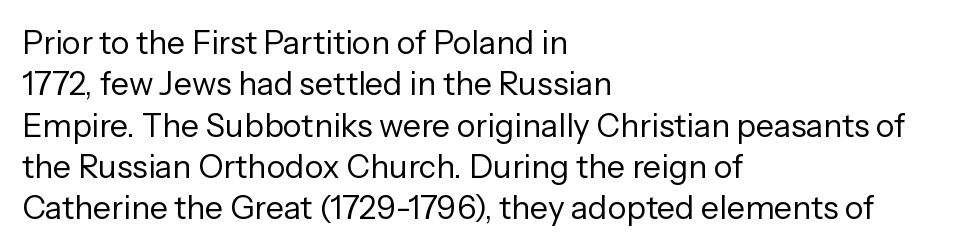
If you drew a ruler down the left edge, every line would touch it. Summary of weight: not heavy and not bold. The space beneath each line is pristine and unruled. Think of a printed novel: that variable character pitch is what you see here. Interline gaps are of average width in this sample.
